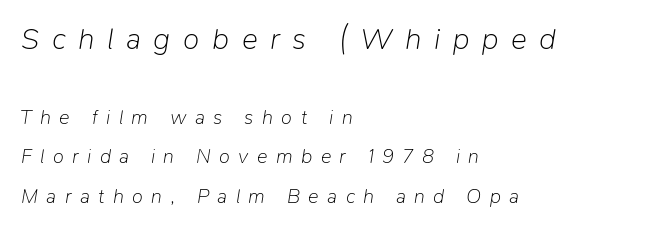
Q: Is the text bold? A: No.
Q: Is the text italic (slanted)? A: Yes, it leans right by about 9 degrees.
Q: Is the text underlined? A: No.
Q: How is the paragraph aligned? A: Left-aligned.
Q: Is the spacing between letters normal or unusually wide? A: Unusually wide.
Q: Is the spacing between lines tight, normal or loose? A: Loose.
Q: Which block of text is set in a larger size, the first (top) or the second (bottom)? A: The first (top) one.
Q: Width (condensed, normal, or wide)? A: Normal.
Q: Stroke contrast? A: Low.
Q: x-height? A: Medium.
Q: Monospaced? A: No.
